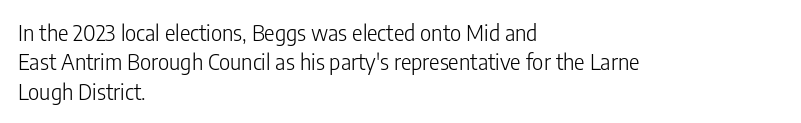
{"italic": "no", "bold": "no", "underline": "no", "align": "left", "line_spacing": "normal", "line_spacing_ratio": 1.33, "letter_spacing": "normal", "letter_spacing_em": 0.0, "glyph_px": 22}
